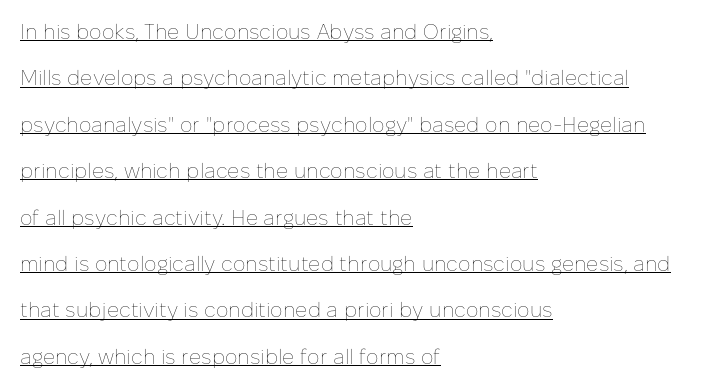
Q: Is the text bold? A: No.
Q: Is the text italic (slanted)? A: No, it is upright.
Q: Is the text underlined? A: Yes.
Q: How is the paragraph aligned? A: Left-aligned.
Q: Is the spacing between letters normal or unusually wide? A: Normal.
Q: Is the spacing between lines tight, normal or loose? A: Loose.
